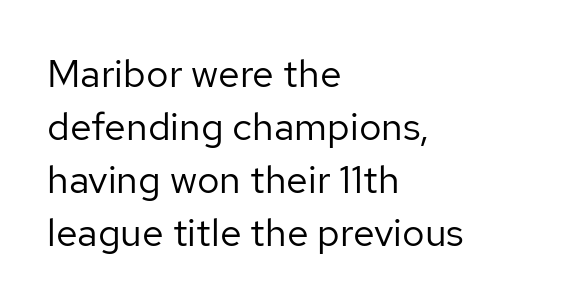
Q: Is the text bold? A: No.
Q: Is the text italic (slanted)? A: No, it is upright.
Q: Is the typeface a serif or a sans-serif typeface? A: Sans-serif.
Q: Is the text underlined? A: No.
Q: How is the paragraph aligned? A: Left-aligned.
Q: Is the spacing between letters normal or unusually wide? A: Normal.
Q: Is the spacing between lines tight, normal or loose? A: Normal.
Q: Width (condensed, normal, or wide)? A: Normal.
Q: Stroke contrast? A: Low.
Q: x-height? A: Medium.
Q: Monospaced? A: No.
